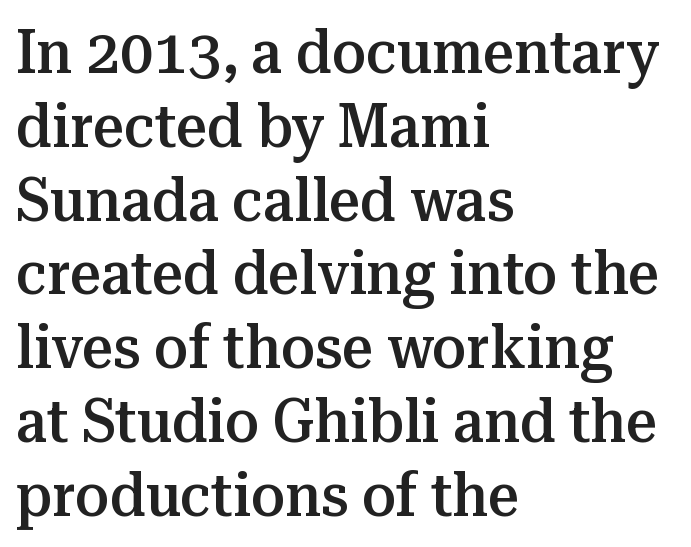
A clean baseline with only descenders dipping below it. The glyphs in this specimen are seriffed. No italicization has been applied; the sample stays upright. Left-aligned paragraph, ragged on the right.
